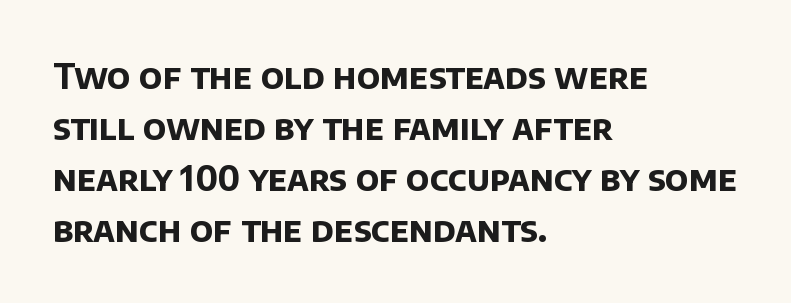
{"serif": "no", "bold": "yes", "weight": "bold", "width": "normal", "stroke_contrast": "low", "x_height": "large", "monospaced": "no", "underline": "no", "align": "left", "line_spacing": "normal", "line_spacing_ratio": 1.5, "letter_spacing": "normal", "letter_spacing_em": 0.0, "glyph_px": 34}
